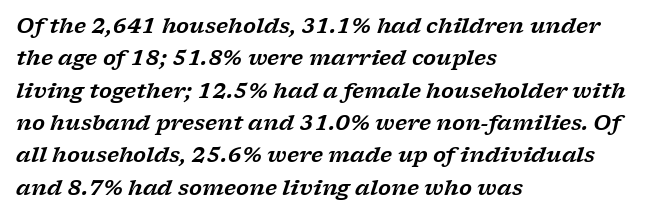
{"italic": "yes", "lean": "right", "slant_degrees": 17, "underline": "no", "align": "left", "line_spacing": "normal", "line_spacing_ratio": 1.54, "letter_spacing": "normal", "letter_spacing_em": 0.0, "glyph_px": 21}
